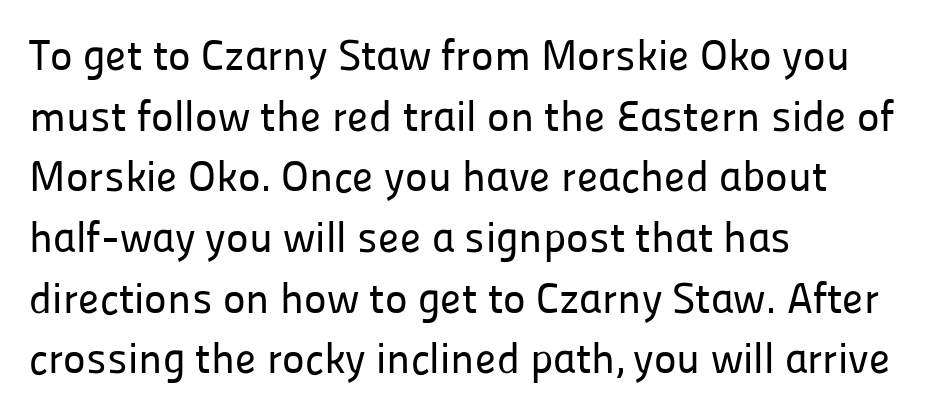
Q: Is the text italic (slanted)? A: No, it is upright.
Q: Is the typeface a serif or a sans-serif typeface? A: Sans-serif.
Q: Is the text underlined? A: No.
Q: How is the paragraph aligned? A: Left-aligned.
Q: Is the spacing between letters normal or unusually wide? A: Normal.
Q: Is the spacing between lines tight, normal or loose? A: Normal.
Q: Width (condensed, normal, or wide)? A: Normal.
Q: Stroke contrast? A: Low.
Q: x-height? A: Medium.
Q: Monospaced? A: No.
